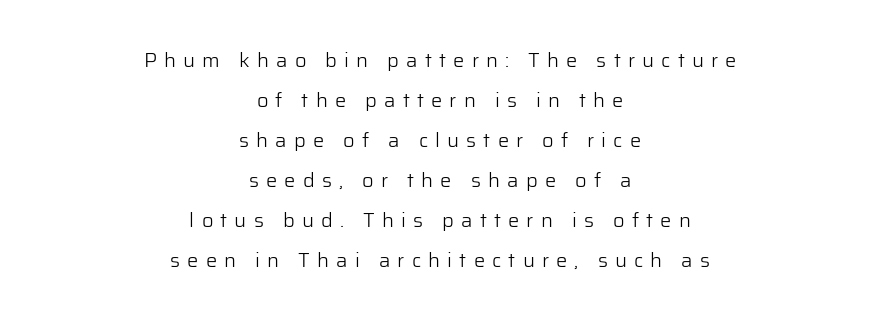
{"italic": "no", "bold": "no", "underline": "no", "align": "center", "line_spacing": "loose", "line_spacing_ratio": 2.0, "letter_spacing": "wide", "letter_spacing_em": 0.36, "glyph_px": 20}
